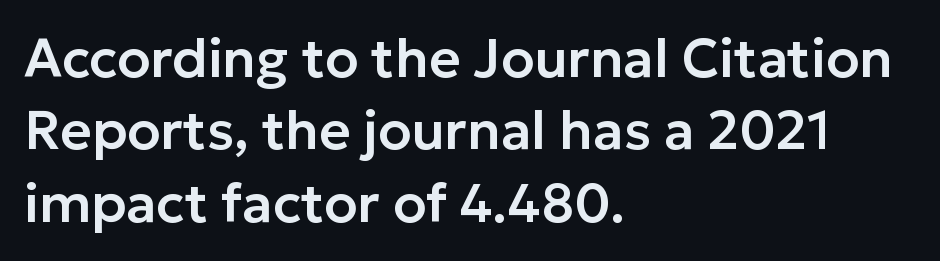
The image shows 54 px sans-serif type, upright; set left-aligned, normal line spacing (1.34x), normal letter spacing, not underlined; low stroke contrast and a medium x-height.
